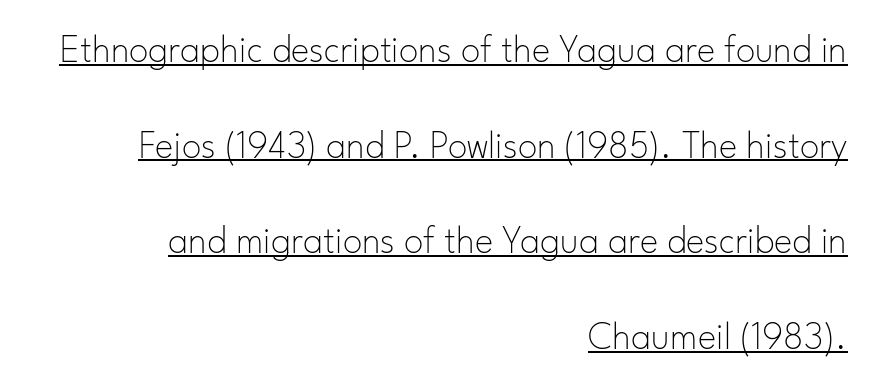
The image shows 39 px thin sans-serif type, upright; set right-aligned, loose line spacing (2.45x), normal letter spacing, underlined; low stroke contrast and a small x-height.
